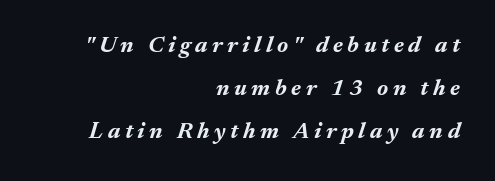
{"italic": "yes", "lean": "right", "slant_degrees": 17, "bold": "yes", "underline": "no", "align": "right", "line_spacing_ratio": 1.88, "letter_spacing": "wide", "letter_spacing_em": 0.2, "glyph_px": 23}
